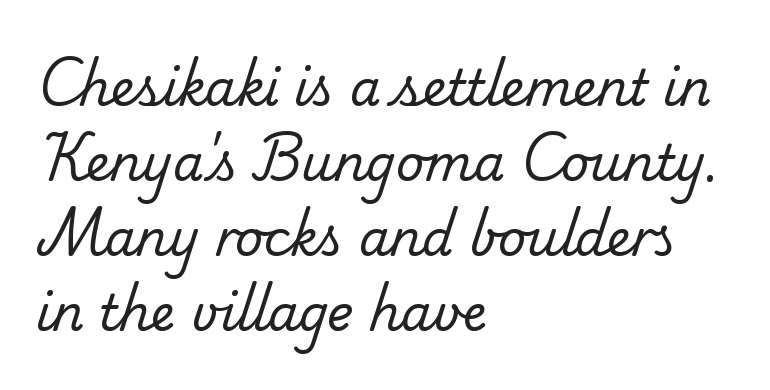
{"serif": "yes", "bold": "no", "weight": "regular", "width": "normal", "stroke_contrast": "low", "x_height": "small", "monospaced": "no", "underline": "no", "align": "left", "line_spacing": "normal", "line_spacing_ratio": 1.53, "letter_spacing": "normal", "letter_spacing_em": 0.0, "glyph_px": 49}
